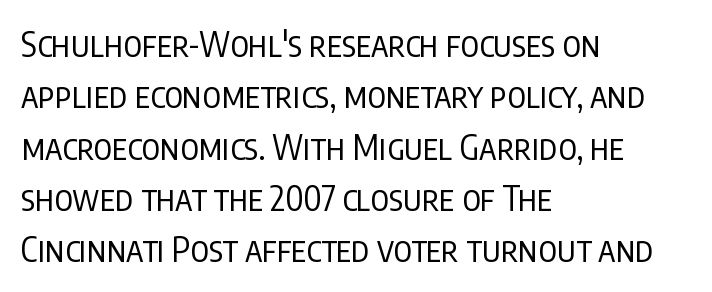
Where is the straight margin? On the left. Weight: regular or lighter. The rendering uses a moderate line-height, typical for paragraphs. Honestly, the letter spacing is just normal — you wouldn't notice it.
